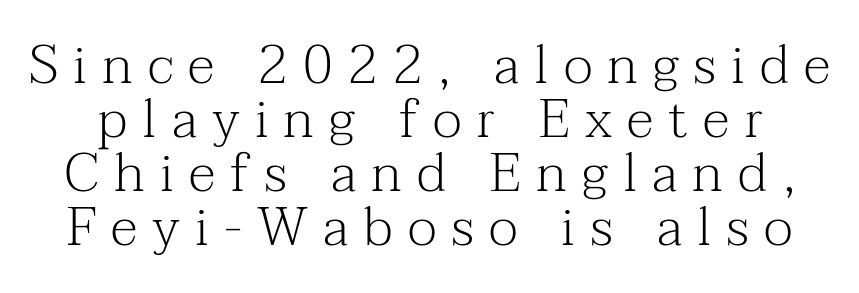
The image shows 54 px light serif type, upright; set tight line spacing (1.0x), unusually wide letter spacing (+0.28 em), not underlined; medium stroke contrast and a medium x-height.
